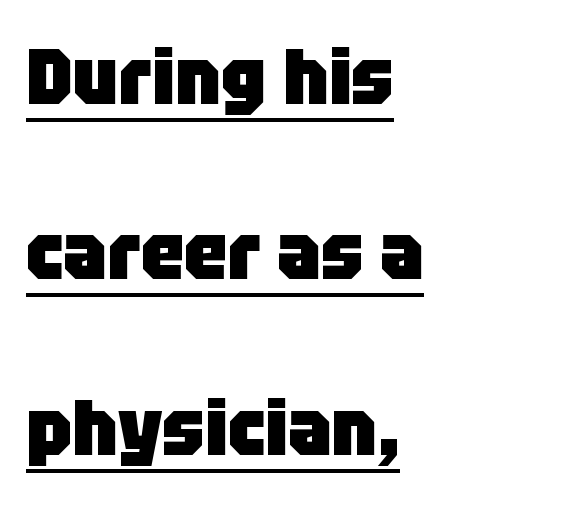
Glyph-to-glyph distance matches everyday printed text. Short and long lines alike share a common starting point at left. Nothing sits at the stroke ends, so this counts as sans-serif. Underlined type.
